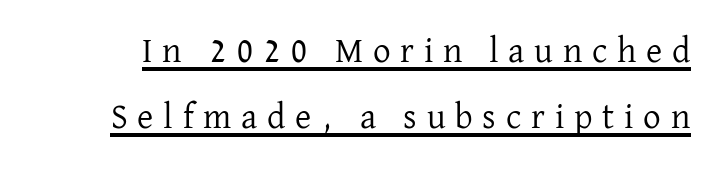
Weight: in the light-to-regular range. A roman cut, with each character standing at attention. Has an underline been added? It has. Yep, those are serifs on the letters.
